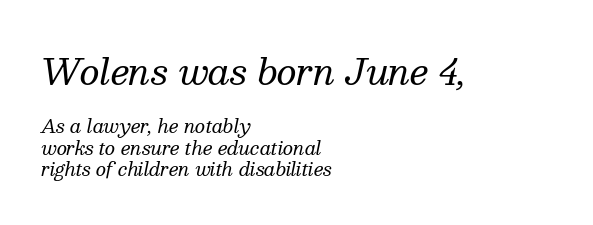
The image shows 35 px regular-weight serif type, italic (leaning right); set left-aligned, line spacing 1.18x, normal letter spacing, not underlined; the first (top) block is 1.94x larger; medium stroke contrast and a medium x-height.
